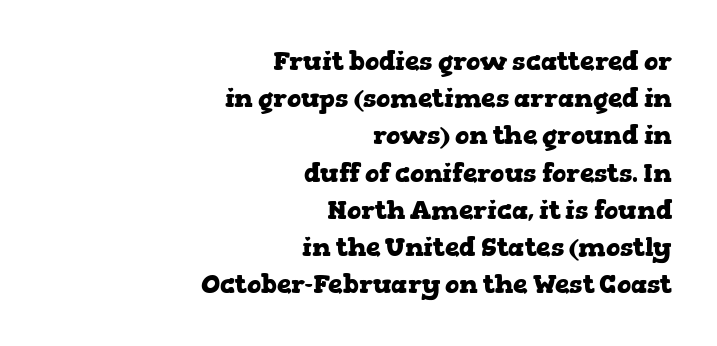
Q: Is the text bold? A: Yes.
Q: Is the text italic (slanted)? A: No, it is upright.
Q: Is the text underlined? A: No.
Q: How is the paragraph aligned? A: Right-aligned.
Q: Is the spacing between letters normal or unusually wide? A: Normal.
Q: Is the spacing between lines tight, normal or loose? A: Normal.
